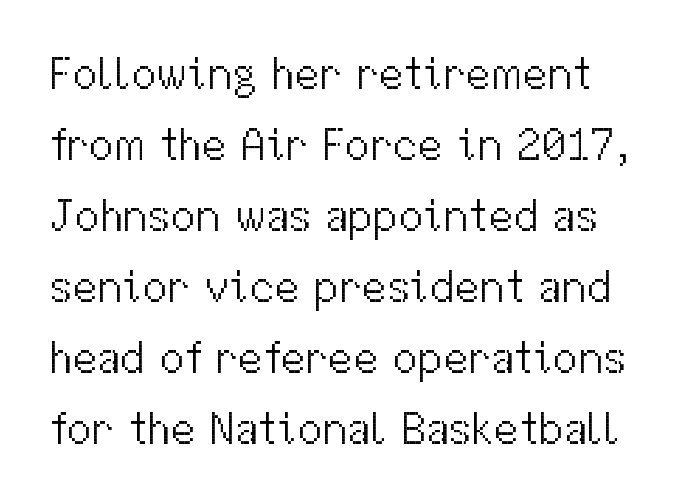
The image shows 45 px light sans-serif type, upright; set normal line spacing (1.58x), normal letter spacing, not underlined; medium stroke contrast and a medium x-height.
